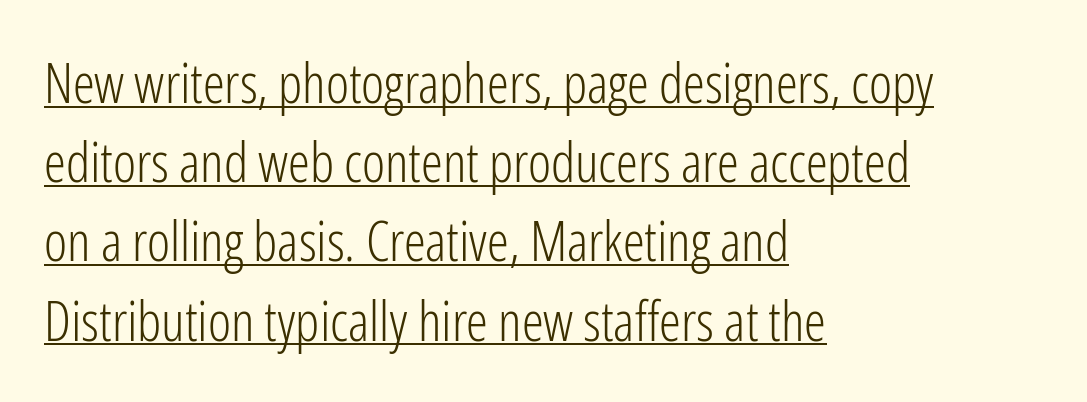
Is the block centered? No — it sits flush against the left margin. This block has exactly the height ordinary leading produces. Proportional: the letters do not fall into vertical columns. The rendering keeps characters at their native spacing. The typesetter has applied underlining to the passage shown. This is sans-serif lettering, the kind often seen on screens and signage.
